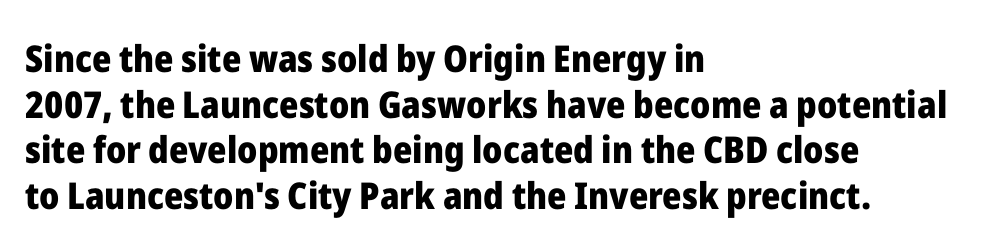
{"serif": "no", "italic": "no", "bold": "yes", "weight": "heavy", "width": "normal", "stroke_contrast": "low", "x_height": "medium", "monospaced": "no", "underline": "no", "align": "left", "line_spacing_ratio": 1.23, "letter_spacing": "normal", "letter_spacing_em": 0.0, "glyph_px": 37}
